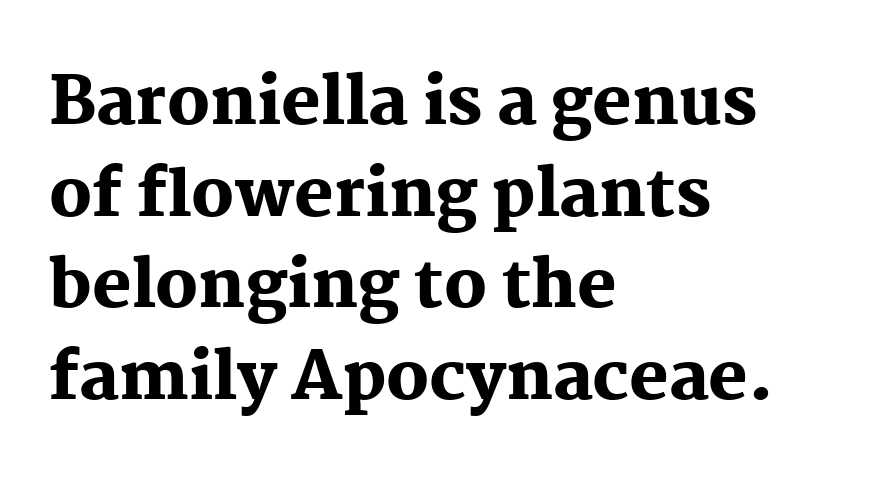
Thick stems and heavy bowls — unmistakably bold. Check under the words: just untouched page. The glyphs in this specimen are seriffed. Quick note: not italic, upright. The face used here is proportionally spaced, like ordinary book or web type.
